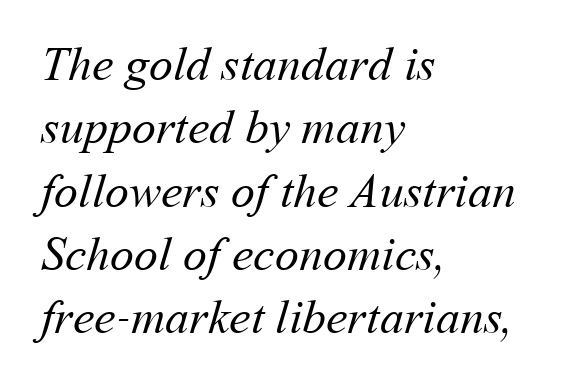
{"bold": "no", "weight": "regular", "width": "normal", "stroke_contrast": "medium", "x_height": "medium", "monospaced": "no", "underline": "no", "align": "left", "line_spacing": "normal", "line_spacing_ratio": 1.32, "letter_spacing": "normal", "letter_spacing_em": 0.0, "glyph_px": 48}
